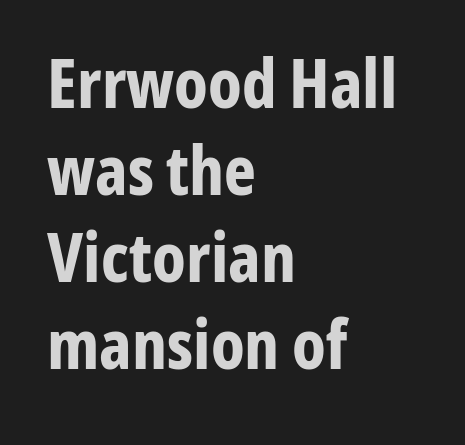
{"serif": "no", "italic": "no", "bold": "yes", "weight": "bold", "width": "condensed", "stroke_contrast": "low", "x_height": "medium", "monospaced": "no", "underline": "no", "align": "left", "line_spacing": "normal", "line_spacing_ratio": 1.28, "letter_spacing": "normal", "letter_spacing_em": 0.0, "glyph_px": 68}
